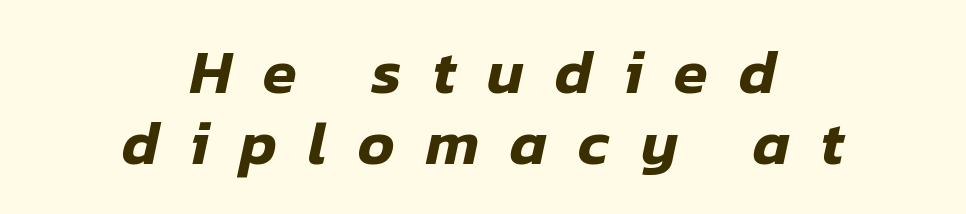
Q: Is the text italic (slanted)? A: Yes, it leans right by about 12 degrees.
Q: Is the text underlined? A: No.
Q: How is the paragraph aligned? A: Centered.
Q: Is the spacing between letters normal or unusually wide? A: Unusually wide.
Q: Is the spacing between lines tight, normal or loose? A: Tight.
Q: Width (condensed, normal, or wide)? A: Normal.
Q: Stroke contrast? A: Low.
Q: x-height? A: Medium.
Q: Monospaced? A: No.
